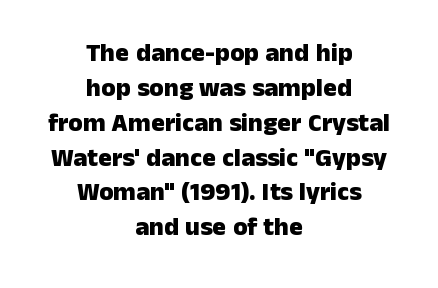
These lines carry a lot of weight — the face is fully bold. Evenly set lines give the paragraph a standard silhouette. The lines in this sample share a center point and differ in where they start and stop. The string is rendered with underlining switched off. In terms of letterspacing, this is plain default setting.
